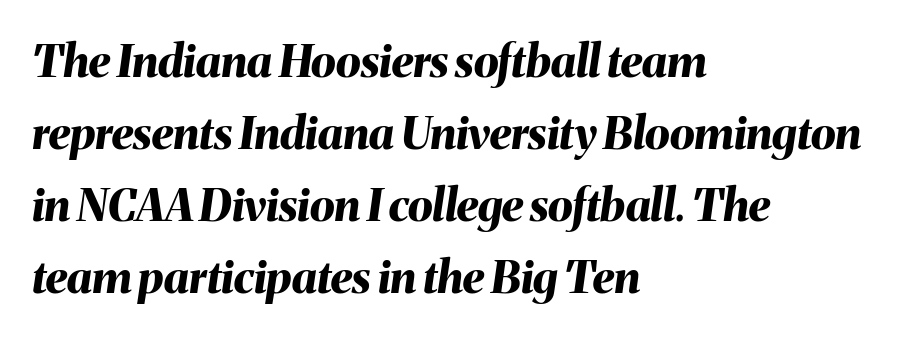
{"italic": "yes", "lean": "right", "slant_degrees": 8, "bold": "yes", "weight": "bold", "width": "normal", "stroke_contrast": "medium", "x_height": "medium", "monospaced": "no", "underline": "no", "align": "left", "line_spacing": "normal", "line_spacing_ratio": 1.6, "letter_spacing": "normal", "letter_spacing_em": 0.0, "glyph_px": 45}
